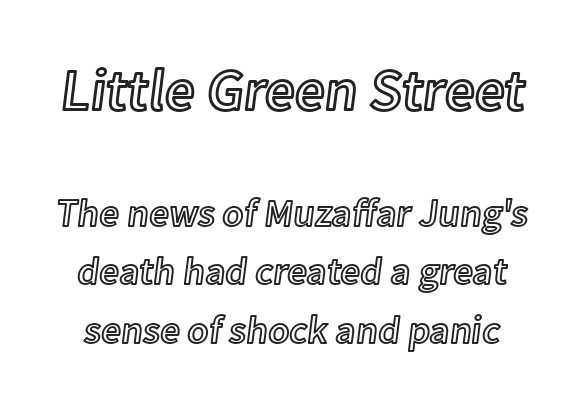
The image shows 59 px text type; set normal line spacing (1.5x), normal letter spacing, not underlined; the first (top) block is 1.51x larger; a medium x-height.
